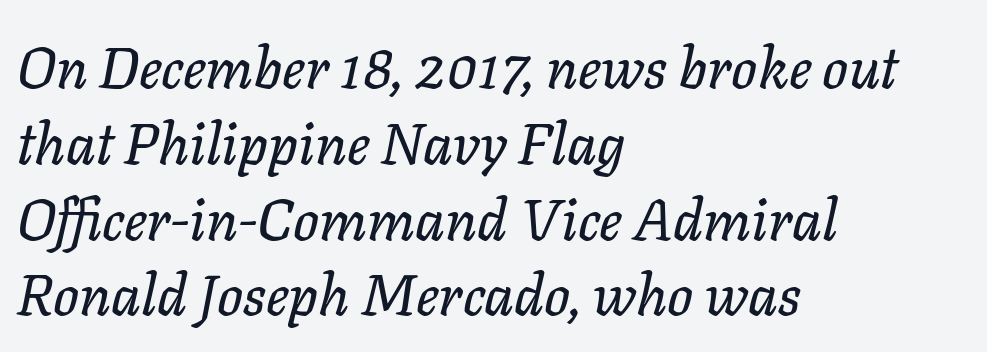
If you measured baseline to baseline, you'd find a middling distance. This sample has the flowing, uneven cadence of proportional lettering. Beneath every word, the page is bare. There is no visible air inserted between adjacent glyphs. Line starts are locked; line ends wander. Every character sits at an angle, as italics do.
